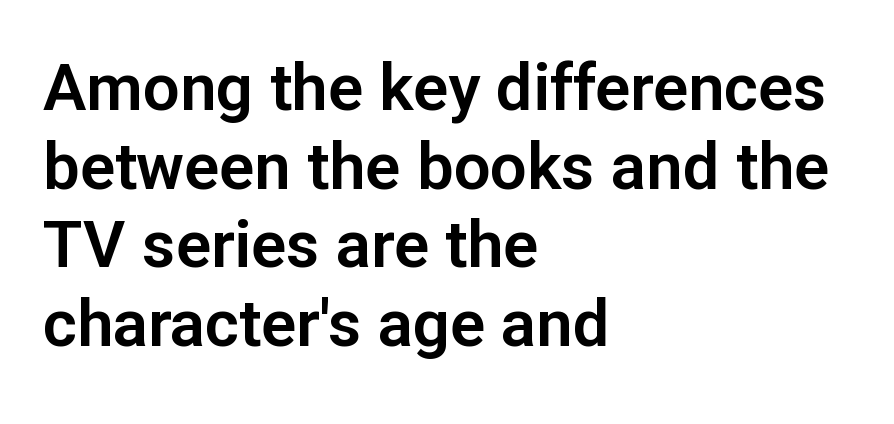
Q: Is the text italic (slanted)? A: No, it is upright.
Q: Is the typeface a serif or a sans-serif typeface? A: Sans-serif.
Q: Is the text underlined? A: No.
Q: How is the paragraph aligned? A: Left-aligned.
Q: Is the spacing between letters normal or unusually wide? A: Normal.
Q: Width (condensed, normal, or wide)? A: Normal.
Q: Stroke contrast? A: Low.
Q: x-height? A: Medium.
Q: Monospaced? A: No.
